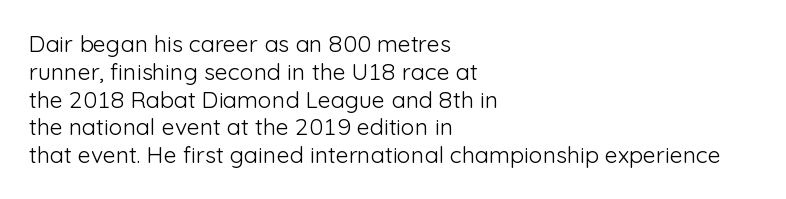
Italic: no, the glyphs are upright roman. Typeset ragged right — the left edge is the straight one. The gaps between neighbouring characters are ordinary and unremarkable. No letter is thick-stroked: the sample isn't bold. Lines of text with bare space underneath.
